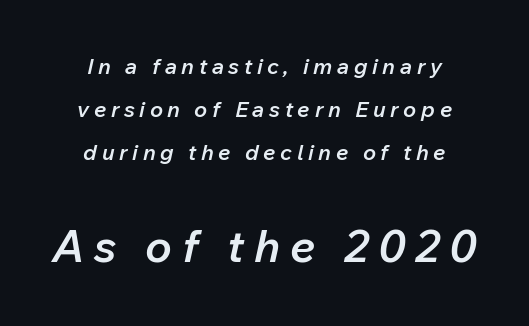
Notice the strokes are somewhat thickened but not fully heavy: this is a semibold. Clear beneath every line of the passage. How would I describe the line gaps? Wide and relaxed. Style check: oblique.
